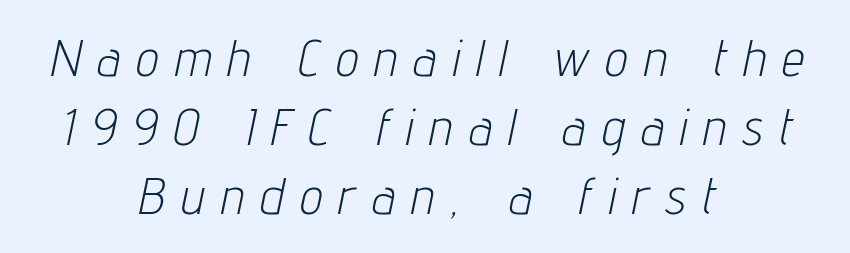
Q: Is the text bold? A: No.
Q: Is the text italic (slanted)? A: Yes, it leans right by about 12 degrees.
Q: Is the text underlined? A: No.
Q: How is the paragraph aligned? A: Centered.
Q: Is the spacing between letters normal or unusually wide? A: Unusually wide.
Q: Is the spacing between lines tight, normal or loose? A: Normal.
Q: Width (condensed, normal, or wide)? A: Condensed.
Q: Stroke contrast? A: Low.
Q: x-height? A: Medium.
Q: Monospaced? A: No.
